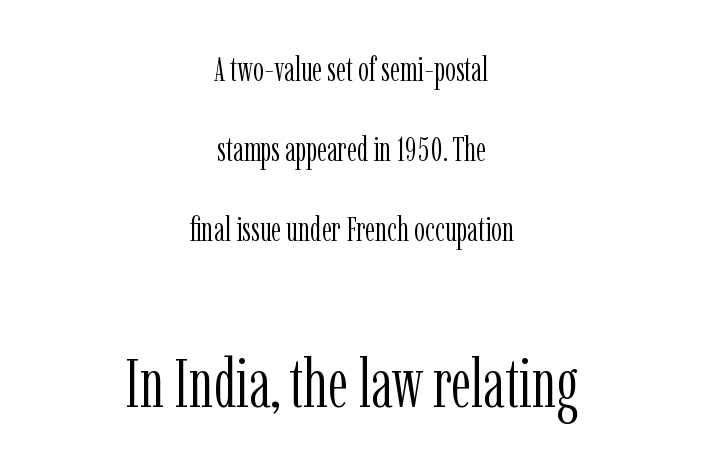
Q: Is the text bold? A: No.
Q: Is the text italic (slanted)? A: No, it is upright.
Q: Is the typeface a serif or a sans-serif typeface? A: Serif.
Q: Is the text underlined? A: No.
Q: How is the paragraph aligned? A: Centered.
Q: Is the spacing between letters normal or unusually wide? A: Normal.
Q: Is the spacing between lines tight, normal or loose? A: Loose.
Q: Which block of text is set in a larger size, the first (top) or the second (bottom)? A: The second (bottom) one.
Q: Width (condensed, normal, or wide)? A: Condensed.
Q: Stroke contrast? A: Low.
Q: x-height? A: Medium.
Q: Monospaced? A: No.
